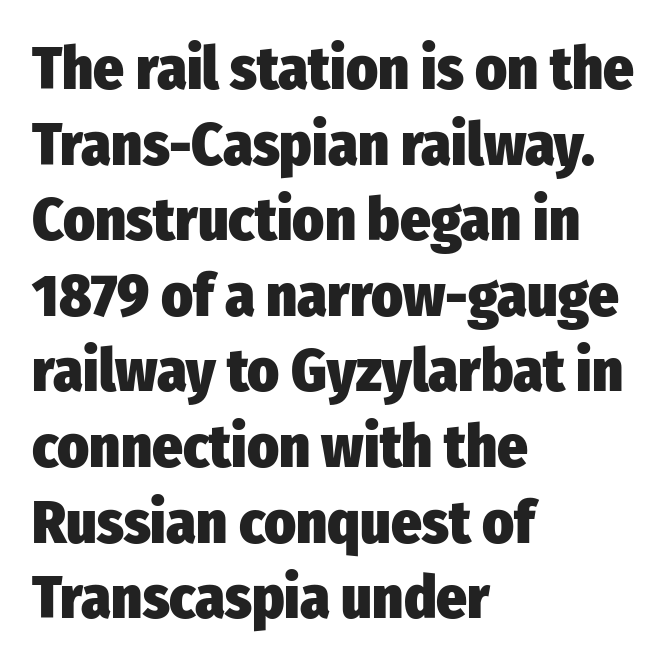
The image shows 60 px heavy, condensed sans-serif type, upright; set left-aligned, normal line spacing (1.26x), normal letter spacing, not underlined; low stroke contrast and a medium x-height.
